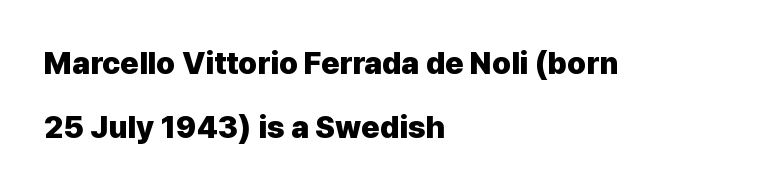
{"serif": "no", "italic": "no", "bold": "yes", "weight": "heavy", "width": "normal", "stroke_contrast": "low", "x_height": "medium", "monospaced": "no", "underline": "no", "align": "left", "line_spacing": "loose", "line_spacing_ratio": 2.05, "letter_spacing": "normal", "letter_spacing_em": 0.0, "glyph_px": 31}
